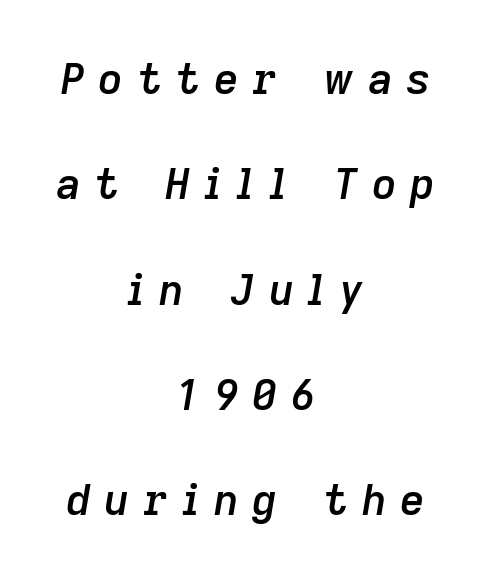
Q: Is the text bold? A: Semi-bold.
Q: Is the text italic (slanted)? A: Yes, it leans right by about 9 degrees.
Q: Is the text underlined? A: No.
Q: How is the paragraph aligned? A: Centered.
Q: Is the spacing between letters normal or unusually wide? A: Unusually wide.
Q: Is the spacing between lines tight, normal or loose? A: Loose.
Q: Width (condensed, normal, or wide)? A: Normal.
Q: Stroke contrast? A: Low.
Q: x-height? A: Medium.
Q: Monospaced? A: No.
